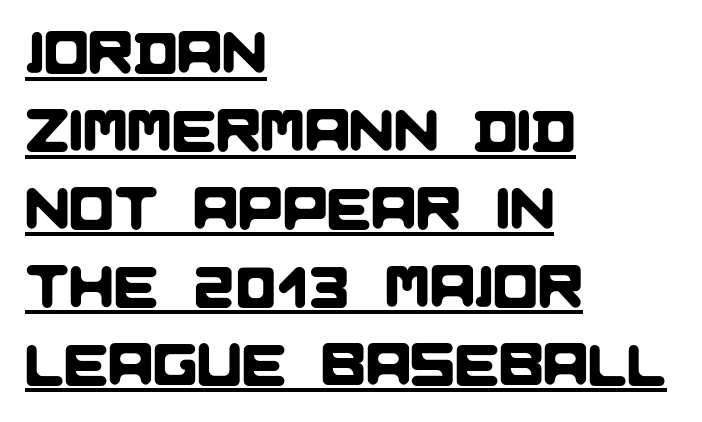
{"serif": "no", "width": "normal", "stroke_contrast": "low", "x_height": "large", "monospaced": "no", "underline": "yes", "align": "left", "line_spacing": "normal", "line_spacing_ratio": 1.32, "letter_spacing": "normal", "letter_spacing_em": 0.0, "glyph_px": 59}
